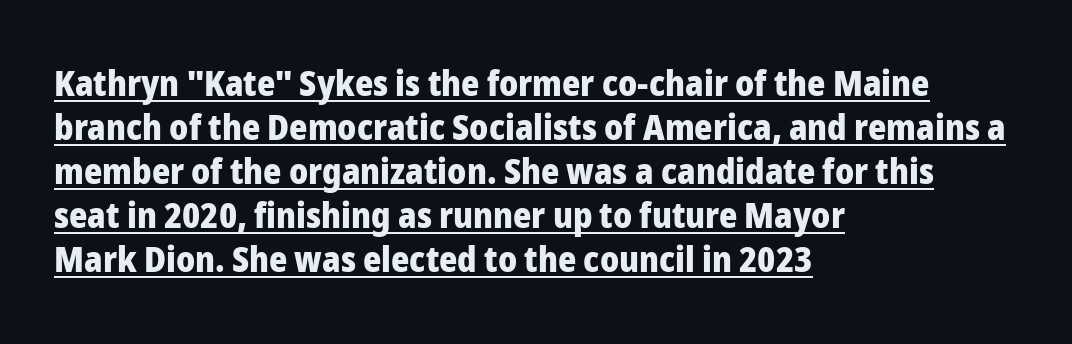
The image shows 35 px heavy sans-serif type, upright; set left-aligned, normal line spacing (1.26x), normal letter spacing, underlined; low stroke contrast and a medium x-height.
